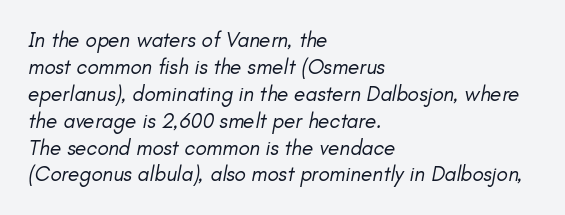
The image shows 21 px text type, italic (leaning right); set left-aligned, normal line spacing (1.28x), normal letter spacing, not underlined.
